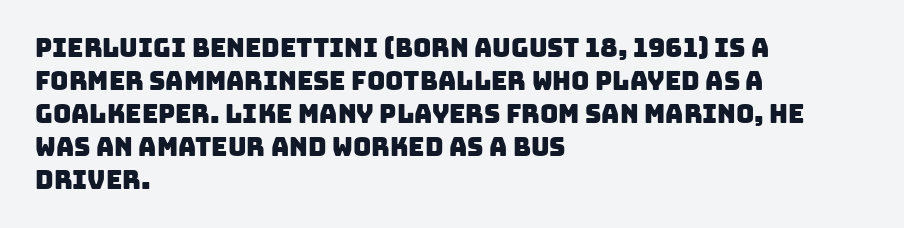
{"underline": "no", "align": "left", "line_spacing": "normal", "line_spacing_ratio": 1.32, "letter_spacing": "normal", "letter_spacing_em": 0.0, "glyph_px": 25}
